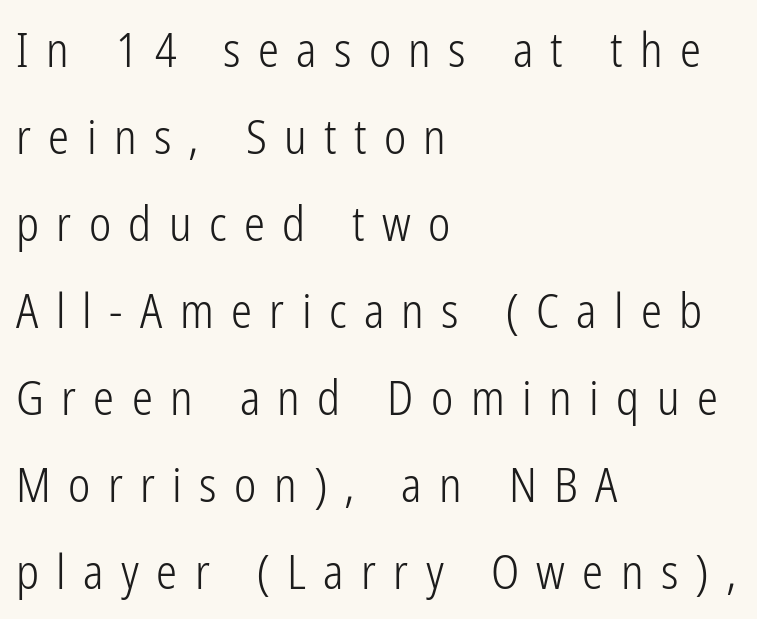
The ragged edge is on the right, which tells us the setting is flush left. Descenders hang freely into open space. Does the type have serifs? No, each stem ends abruptly. The face looks like a standard text weight, possibly lighter. Character widths vary here, with narrow letters taking less room than wide ones. Style check: upright.
